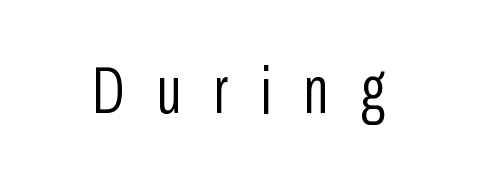
The image shows 66 px light, condensed sans-serif type, upright; set unusually wide letter spacing (+0.49 em), not underlined; low stroke contrast and a medium x-height.
